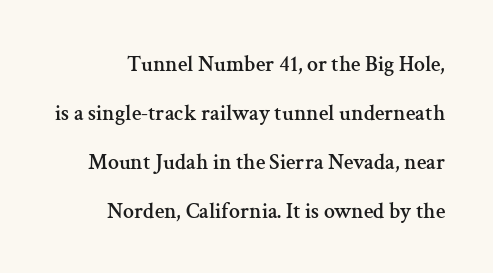
Notice the wide empty band between every row — that's loose leading. Anything drawn beneath the words? Only blank space. Unlike italic type, these characters show no tilt at all. Tracking here is standard; glyphs follow each other at the usual distance.
